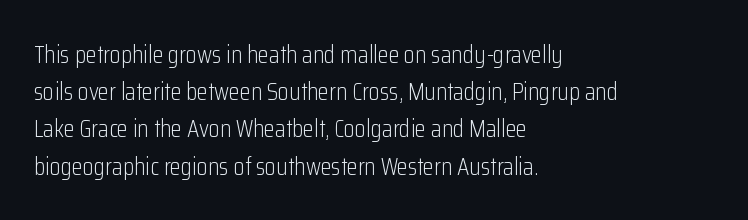
Q: Is the text bold? A: No.
Q: Is the text italic (slanted)? A: No, it is upright.
Q: Is the text underlined? A: No.
Q: How is the paragraph aligned? A: Left-aligned.
Q: Is the spacing between letters normal or unusually wide? A: Normal.
Q: Is the spacing between lines tight, normal or loose? A: Normal.
